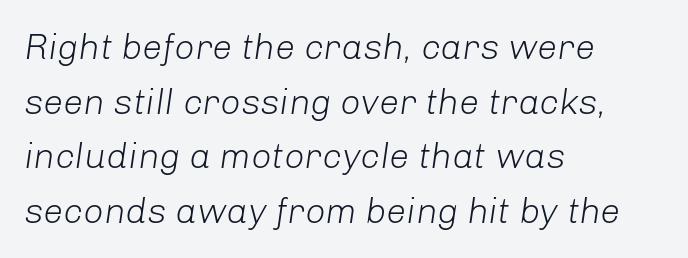
Ink coverage per letter is moderate at most. Looks like regular typesetting: each glyph gets only the width it needs. The rendering anchors every line to the left-hand side. These lines sit exactly where default settings would place them. The whole block is typeset with a tilt. The passage shown has conventional tracking throughout.
